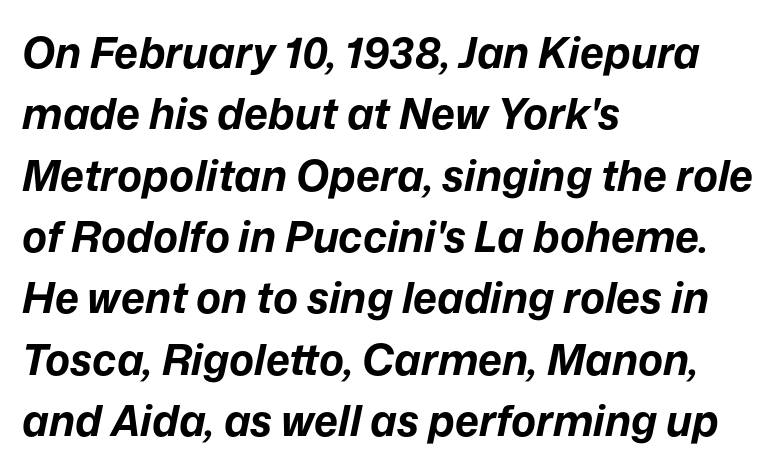
The foot of each line stays bare and open. Set as a true bold cut, around the 700 mark. The letters sit at their default tracking, neither squeezed nor spread. This sample has the flowing, uneven cadence of proportional lettering. These lines are set flush left with a ragged right edge. Tall strokes in this sample are angled rather than plumb.
